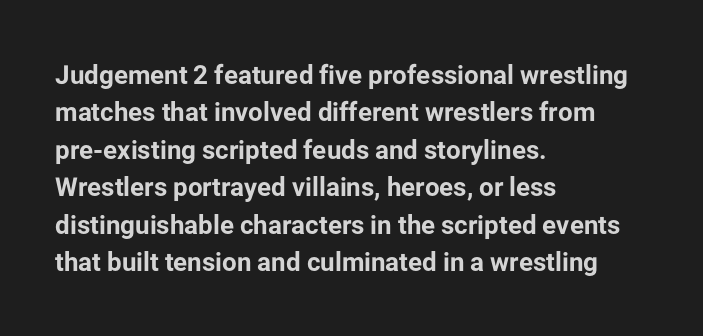
When letters stand straight like this, we call the style roman or upright. A clean baseline with only descenders dipping below it. Horizontally, the lines are justified to the leading edge only. Is there much room between lines? A standard amount, neither cramped nor airy.
